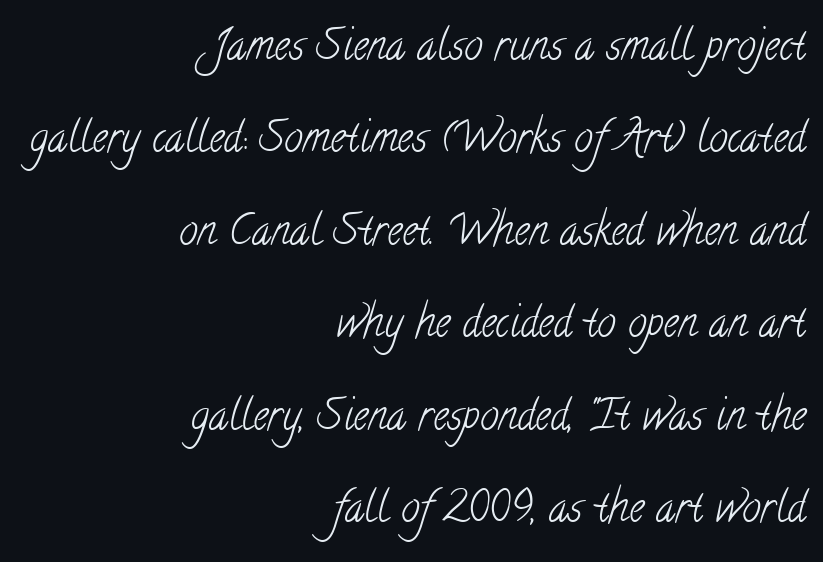
The image shows 42 px light, condensed serif type; set right-aligned, loose line spacing (2.2x), normal letter spacing, not underlined; low stroke contrast and a small x-height.
